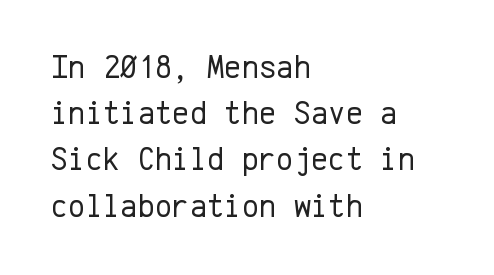
Q: Is the text bold? A: No.
Q: Is the text italic (slanted)? A: No, it is upright.
Q: Is the typeface a serif or a sans-serif typeface? A: Sans-serif.
Q: Is the text underlined? A: No.
Q: How is the paragraph aligned? A: Left-aligned.
Q: Is the spacing between letters normal or unusually wide? A: Normal.
Q: Is the spacing between lines tight, normal or loose? A: Normal.
Q: Width (condensed, normal, or wide)? A: Normal.
Q: Stroke contrast? A: Low.
Q: x-height? A: Medium.
Q: Monospaced? A: Yes.
